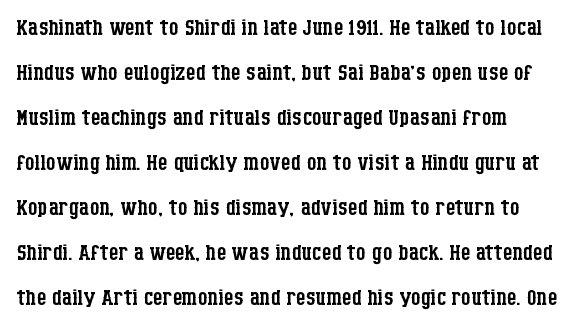
{"serif": "yes", "italic": "no", "bold": "no", "weight": "regular", "width": "condensed", "stroke_contrast": "low", "x_height": "large", "monospaced": "no", "underline": "no", "align": "left", "line_spacing": "normal", "line_spacing_ratio": 1.45, "letter_spacing": "normal", "letter_spacing_em": 0.0, "glyph_px": 31}
